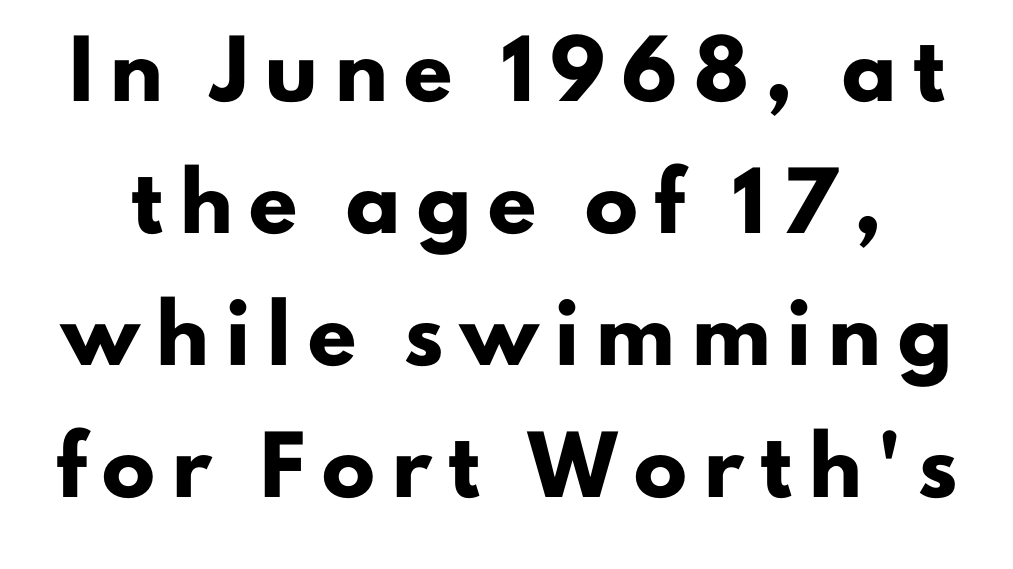
In terms of letterform style, serifs are entirely absent. The passage shown stacks its lines with a broad gap. How are the letters spaced? Widely, with obvious added tracking. The letters advance in unequal steps, a hallmark of proportional type.
